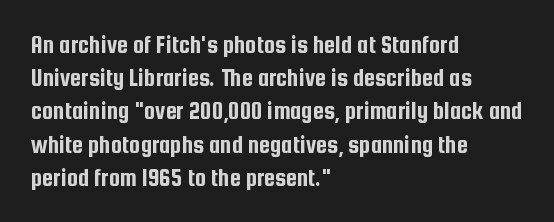
Students, observe: this is what conventionally led text looks like. Look at the tracking — it's just the regular setting, nothing added. The paragraph has a hard left edge and a soft right edge. Check under the words: just untouched page. The lettering holds an erect, upright posture throughout.
